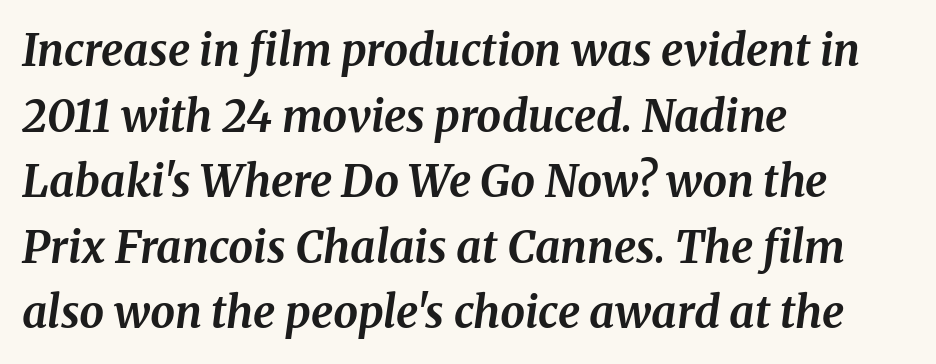
The image shows 44 px bold serif type, italic (leaning right); set left-aligned, normal line spacing (1.49x), normal letter spacing, not underlined; medium stroke contrast and a medium x-height.
